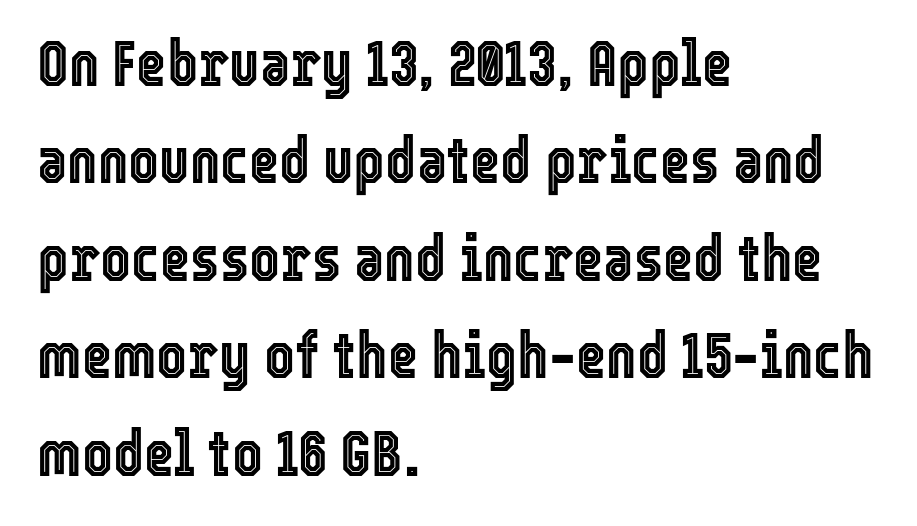
Words appear dense and cohesive because spacing is normal. Summary of vertical rhythm: regular, with standard interline spacing. The ragged edge is on the right, which tells us the setting is flush left. A bare baseline throughout the passage.
